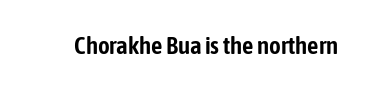
The image shows 25 px text type, upright; set normal letter spacing, not underlined.
